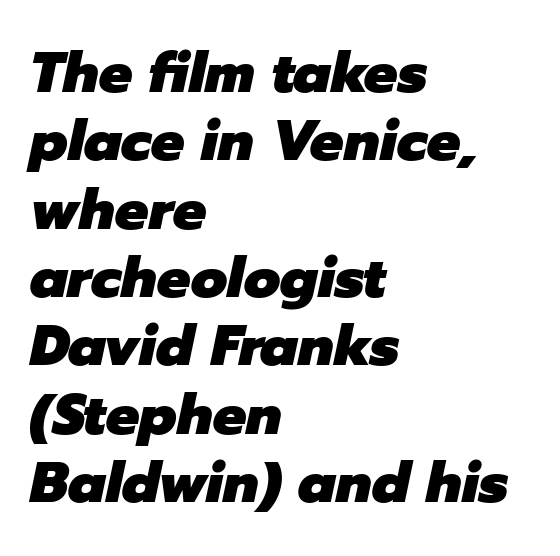
Alignment: flush left. Here the glyphs are tracked normally, forming tight word shapes. Note the varied advance widths — an 'i' is clearly narrower than an 'm'. The typography opts for an oblique posture over an upright one. Heavy-handed strokes throughout: this text is bold.
